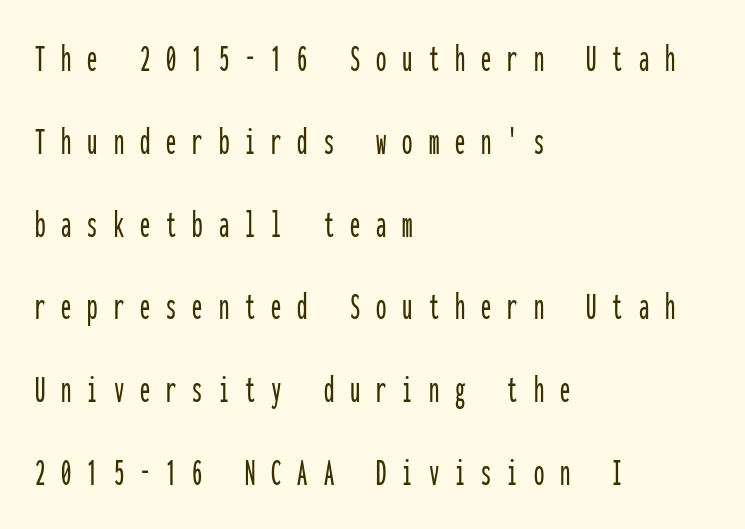
{"serif": "no", "italic": "no", "width": "condensed", "stroke_contrast": "low", "x_height": "medium", "monospaced": "yes", "underline": "no", "align": "left", "line_spacing": "loose", "line_spacing_ratio": 2.02, "letter_spacing": "wide", "letter_spacing_em": 0.39, "glyph_px": 41}
